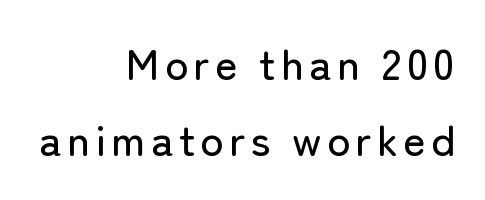
Q: Is the text italic (slanted)? A: No, it is upright.
Q: Is the typeface a serif or a sans-serif typeface? A: Sans-serif.
Q: Is the text underlined? A: No.
Q: How is the paragraph aligned? A: Right-aligned.
Q: Width (condensed, normal, or wide)? A: Normal.
Q: Stroke contrast? A: Low.
Q: x-height? A: Medium.
Q: Monospaced? A: No.
